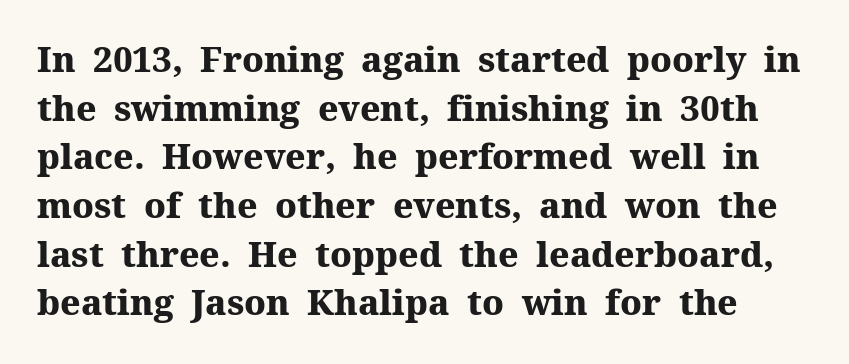
On the weight axis this lands at bold, roughly 700. The lettering stays uniformly vertical, giving the passage a roman look. The foot of each line stays bare and open. These lines are composed in type with serifs. Students, note that the glyphs here touch the page at normal intervals. Normally led — the rows are evenly, conventionally spaced.
